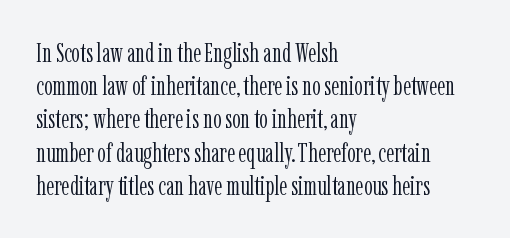
The image shows 27 px text type, upright; set left-aligned, line spacing 1.23x, normal letter spacing, not underlined.
